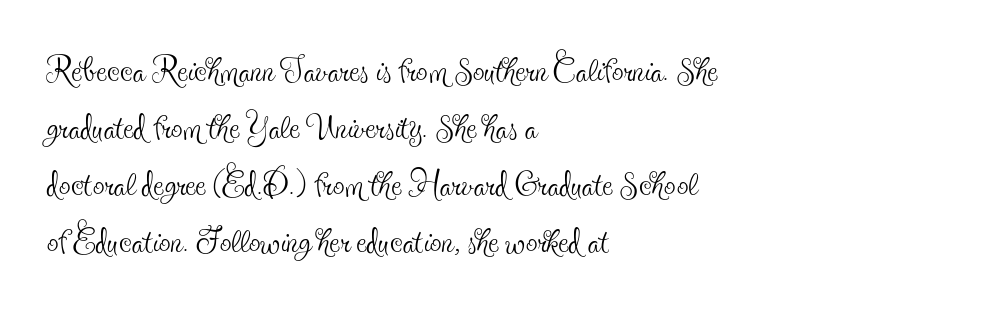
{"serif": "yes", "bold": "no", "weight": "thin", "width": "condensed", "x_height": "small", "monospaced": "no", "underline": "no", "align": "left", "line_spacing_ratio": 1.24, "letter_spacing": "normal", "letter_spacing_em": 0.0, "glyph_px": 46}
